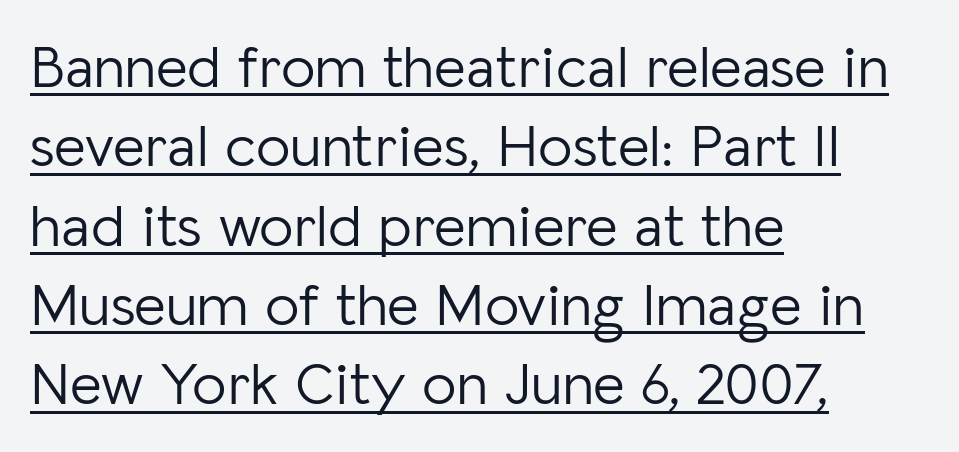
{"serif": "no", "italic": "no", "bold": "no", "weight": "light", "width": "normal", "stroke_contrast": "low", "x_height": "medium", "monospaced": "no", "underline": "yes", "align": "left", "line_spacing": "normal", "line_spacing_ratio": 1.3, "letter_spacing": "normal", "letter_spacing_em": 0.0, "glyph_px": 61}
